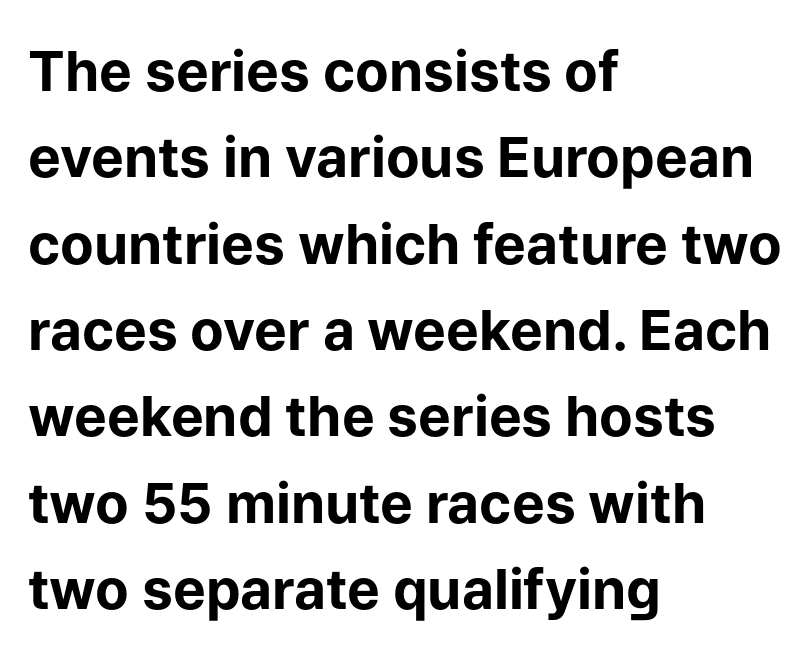
Q: Is the text bold? A: Yes.
Q: Is the text italic (slanted)? A: No, it is upright.
Q: Is the typeface a serif or a sans-serif typeface? A: Sans-serif.
Q: Is the text underlined? A: No.
Q: How is the paragraph aligned? A: Left-aligned.
Q: Is the spacing between letters normal or unusually wide? A: Normal.
Q: Is the spacing between lines tight, normal or loose? A: Normal.
Q: Width (condensed, normal, or wide)? A: Normal.
Q: Stroke contrast? A: Low.
Q: x-height? A: Medium.
Q: Monospaced? A: No.
